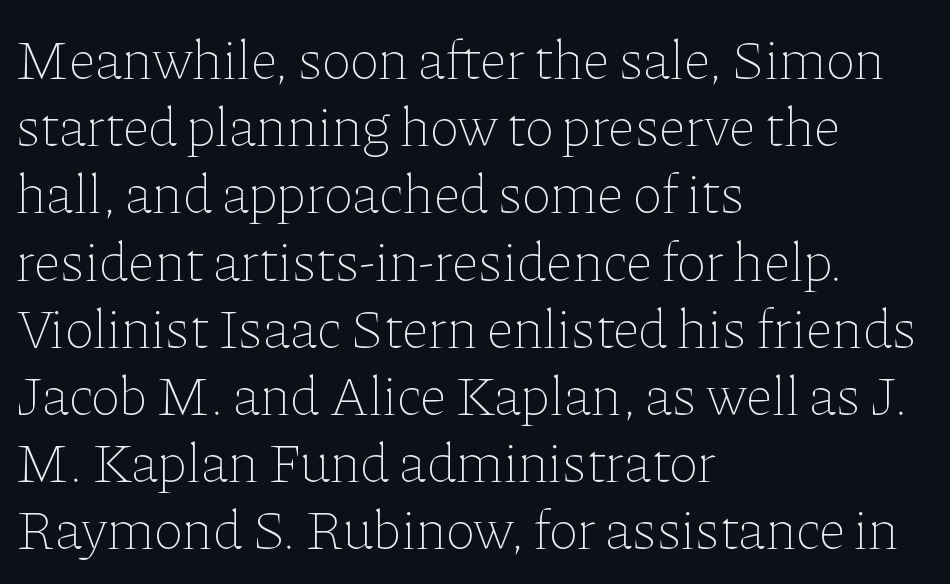
{"italic": "no", "bold": "no", "weight": "thin", "width": "normal", "stroke_contrast": "low", "x_height": "medium", "monospaced": "no", "underline": "no", "align": "left", "line_spacing_ratio": 1.2, "letter_spacing": "normal", "letter_spacing_em": 0.0, "glyph_px": 56}
